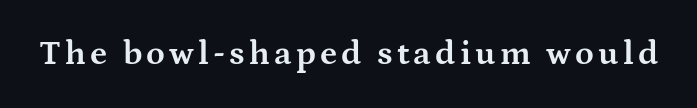
This sample uses a serif face. This is the regular roman posture of the typeface. The words here are not underlined. Strokes here are thick enough to call this a true bold.
